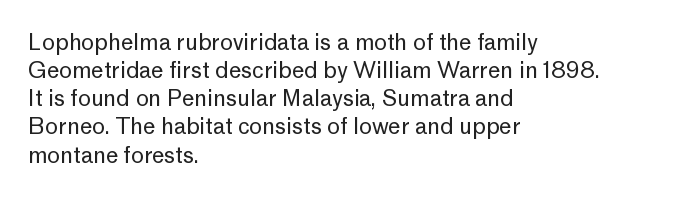
Normally led — the rows are evenly, conventionally spaced. Underlining? Definitely not there. The axis of the letterforms is exactly vertical. The passage is arranged the way most books set body copy — flush left. Default kerning and tracking; the words read as compact shapes.
